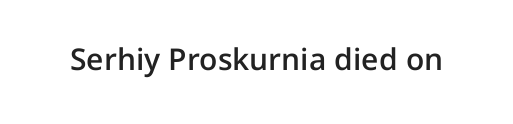
Q: Is the text bold? A: Semi-bold.
Q: Is the text italic (slanted)? A: No, it is upright.
Q: Is the typeface a serif or a sans-serif typeface? A: Sans-serif.
Q: Is the text underlined? A: No.
Q: Is the spacing between letters normal or unusually wide? A: Normal.
Q: Width (condensed, normal, or wide)? A: Normal.
Q: Stroke contrast? A: Low.
Q: x-height? A: Medium.
Q: Monospaced? A: No.
